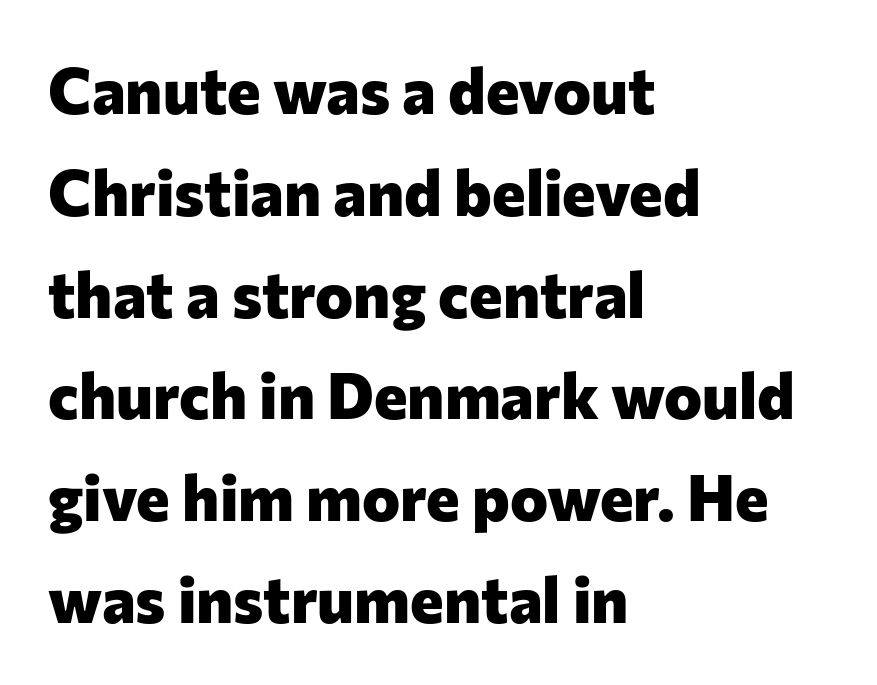
Q: Is the text bold? A: Yes.
Q: Is the text italic (slanted)? A: No, it is upright.
Q: Is the typeface a serif or a sans-serif typeface? A: Sans-serif.
Q: Is the text underlined? A: No.
Q: How is the paragraph aligned? A: Left-aligned.
Q: Is the spacing between letters normal or unusually wide? A: Normal.
Q: Is the spacing between lines tight, normal or loose? A: Normal.
Q: Width (condensed, normal, or wide)? A: Normal.
Q: Stroke contrast? A: Low.
Q: x-height? A: Medium.
Q: Monospaced? A: No.
